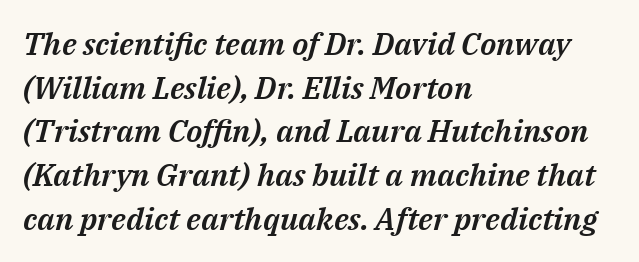
{"italic": "yes", "lean": "right", "slant_degrees": 14, "width": "normal", "stroke_contrast": "medium", "x_height": "medium", "monospaced": "no", "underline": "no", "align": "left", "line_spacing": "normal", "line_spacing_ratio": 1.41, "letter_spacing": "normal", "letter_spacing_em": 0.0, "glyph_px": 31}
